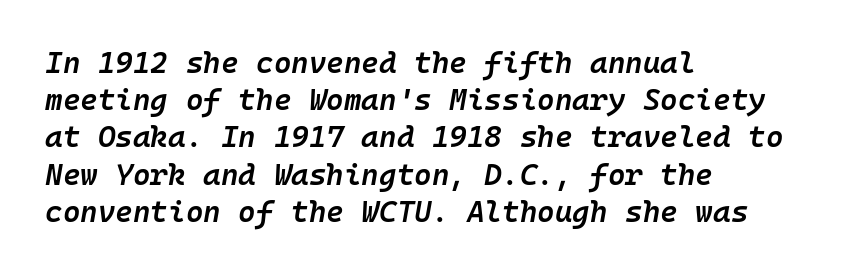
Q: Is the text bold? A: Semi-bold.
Q: Is the text italic (slanted)? A: Yes, it leans right by about 10 degrees.
Q: Is the text underlined? A: No.
Q: How is the paragraph aligned? A: Left-aligned.
Q: Is the spacing between letters normal or unusually wide? A: Normal.
Q: Width (condensed, normal, or wide)? A: Normal.
Q: Stroke contrast? A: Low.
Q: x-height? A: Medium.
Q: Monospaced? A: Yes.
